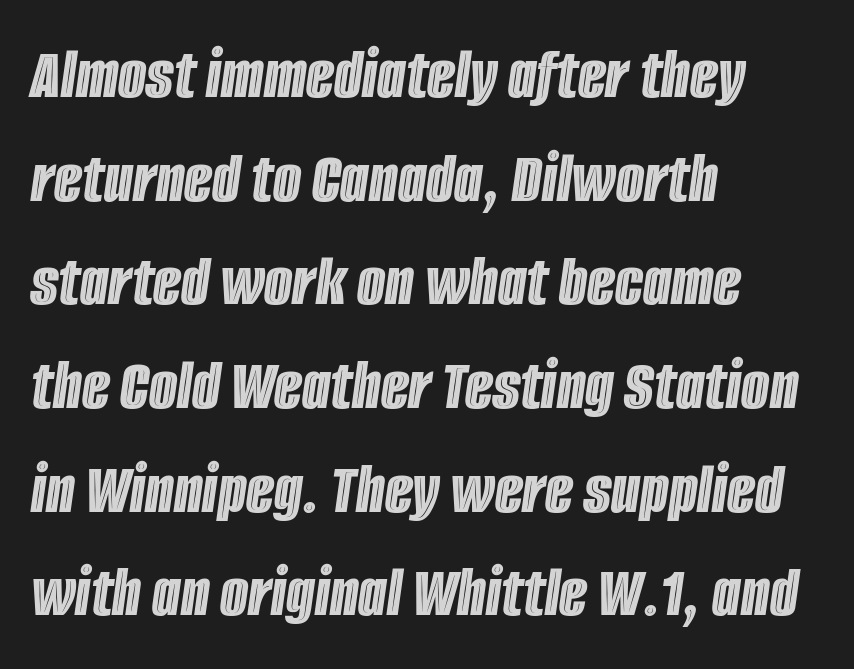
Line spacing here is normal. The face used here is proportionally spaced, like ordinary book or web type. Each line starts at the same left margin while the right side varies. Is the letter spacing exaggerated? No — it looks like the ordinary default.
